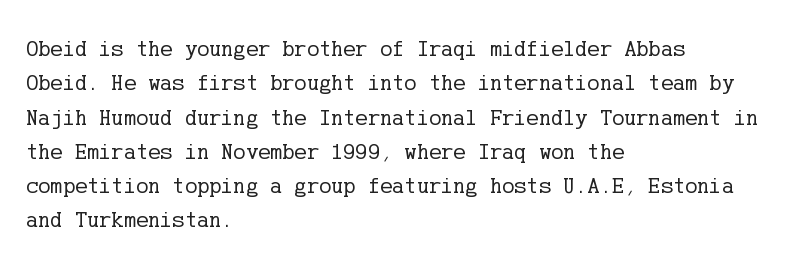
The vertical gap from one line to the next is medium. These lines were composed using upright roman letters. Horizontal alignment here is leftward, the default for most running prose. The gaps between neighbouring characters are ordinary and unremarkable. Weight: regular or lighter.
